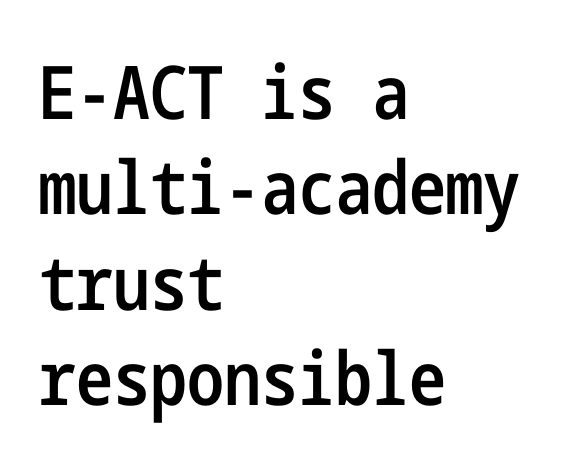
Quick note: interline space is typical. Anything drawn beneath the words? Only blank space. Does the weight exceed regular? Yes, but only to semibold. Compared with a centered layout, this one pins lines to the left instead.
